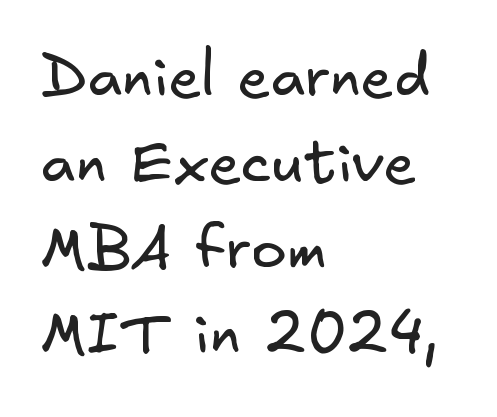
{"serif": "no", "bold": "no", "weight": "regular", "width": "normal", "stroke_contrast": "low", "x_height": "small", "underline": "no", "align": "left", "line_spacing": "normal", "line_spacing_ratio": 1.43, "letter_spacing": "normal", "letter_spacing_em": 0.0, "glyph_px": 60}
